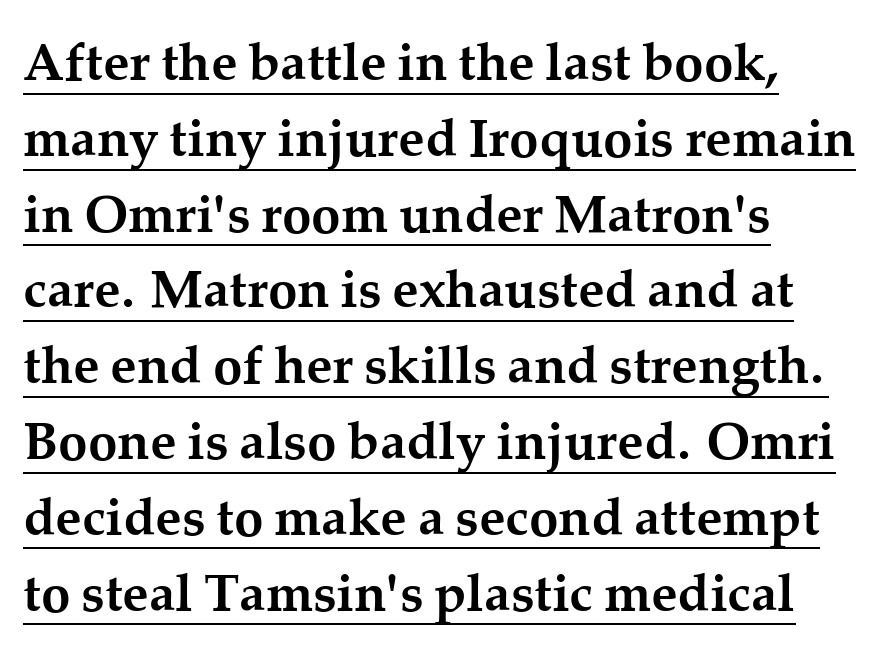
Q: Is the text bold? A: Yes.
Q: Is the text italic (slanted)? A: No, it is upright.
Q: Is the typeface a serif or a sans-serif typeface? A: Serif.
Q: Is the text underlined? A: Yes.
Q: How is the paragraph aligned? A: Left-aligned.
Q: Is the spacing between letters normal or unusually wide? A: Normal.
Q: Is the spacing between lines tight, normal or loose? A: Normal.
Q: Width (condensed, normal, or wide)? A: Normal.
Q: Stroke contrast? A: Medium.
Q: x-height? A: Medium.
Q: Monospaced? A: No.
